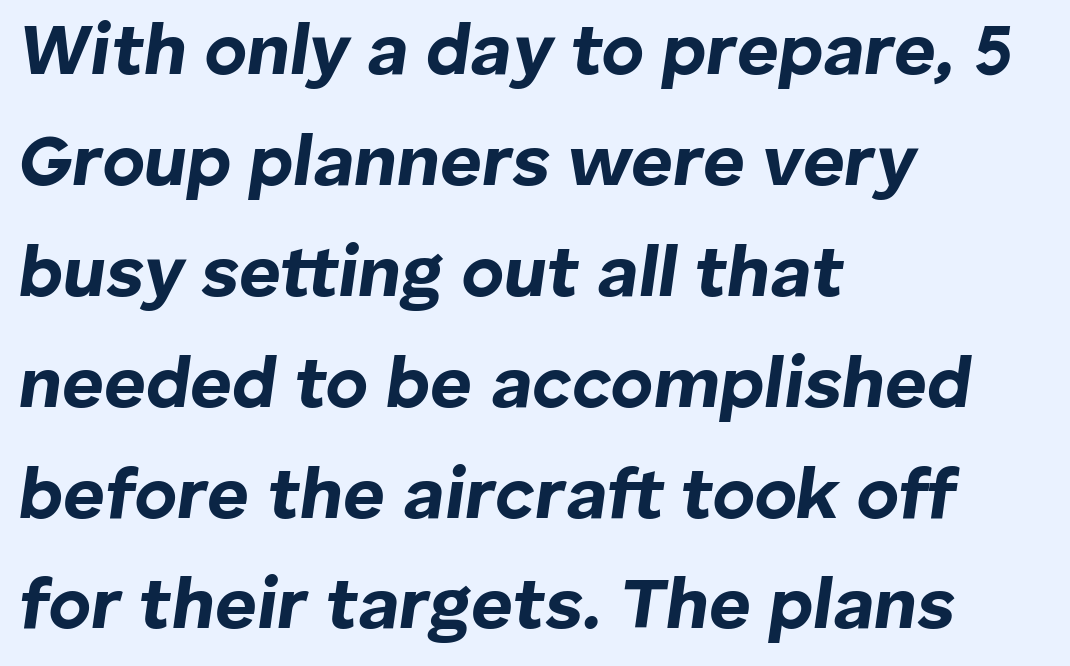
Q: Is the text bold? A: Yes.
Q: Is the text italic (slanted)? A: Yes, it leans right by about 8 degrees.
Q: Is the text underlined? A: No.
Q: How is the paragraph aligned? A: Left-aligned.
Q: Is the spacing between letters normal or unusually wide? A: Normal.
Q: Is the spacing between lines tight, normal or loose? A: Normal.
Q: Width (condensed, normal, or wide)? A: Normal.
Q: Stroke contrast? A: Low.
Q: x-height? A: Medium.
Q: Monospaced? A: No.
